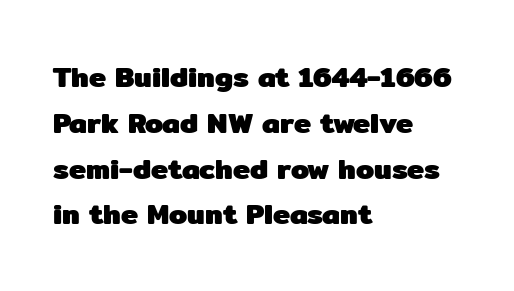
The image shows 29 px heavy sans-serif type, upright; set left-aligned, normal line spacing (1.58x), normal letter spacing, not underlined; low stroke contrast and a medium x-height.
